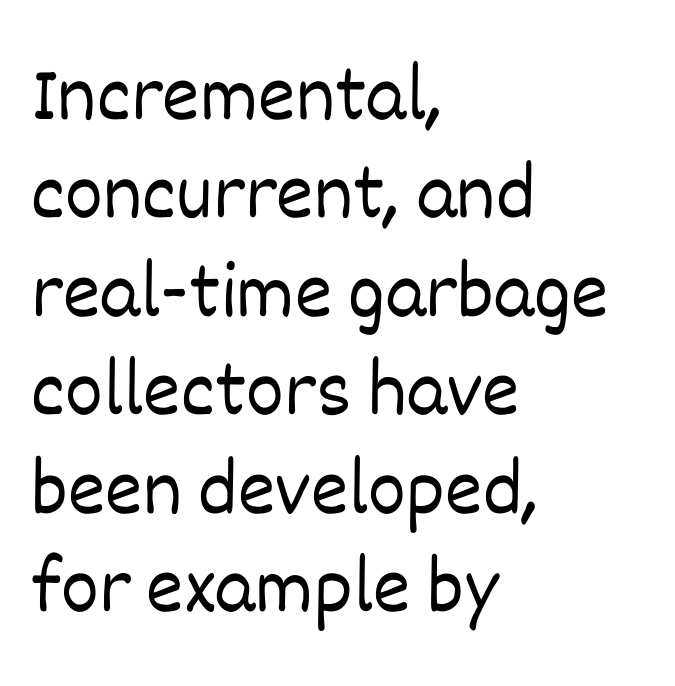
No letter is thick-stroked: the sample isn't bold. The compositor pushed each line to the left boundary. Students, note that the glyphs here touch the page at normal intervals. The passage shown is typed in a proportional face where columns would drift. The typography opts for an upright posture over an oblique one. Plain, unruled lines of type.
